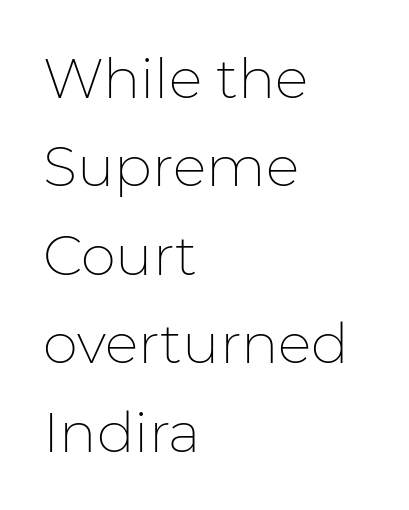
Q: Is the text bold? A: No.
Q: Is the text italic (slanted)? A: No, it is upright.
Q: Is the typeface a serif or a sans-serif typeface? A: Sans-serif.
Q: Is the text underlined? A: No.
Q: How is the paragraph aligned? A: Left-aligned.
Q: Is the spacing between letters normal or unusually wide? A: Normal.
Q: Is the spacing between lines tight, normal or loose? A: Normal.
Q: Width (condensed, normal, or wide)? A: Normal.
Q: Stroke contrast? A: Low.
Q: x-height? A: Medium.
Q: Monospaced? A: No.
